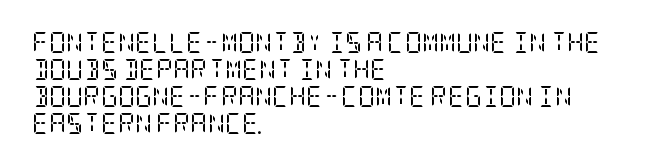
Q: Is the text bold? A: No.
Q: Is the text italic (slanted)? A: No, it is upright.
Q: Is the text underlined? A: No.
Q: How is the paragraph aligned? A: Left-aligned.
Q: Is the spacing between letters normal or unusually wide? A: Normal.
Q: Is the spacing between lines tight, normal or loose? A: Normal.
